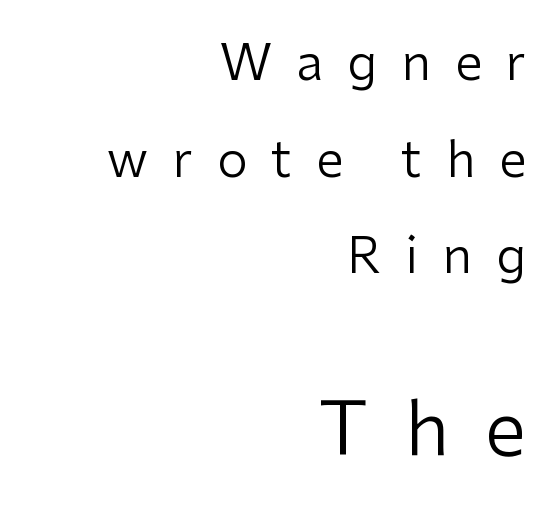
Q: Is the text bold? A: No.
Q: Is the text italic (slanted)? A: No, it is upright.
Q: Is the typeface a serif or a sans-serif typeface? A: Sans-serif.
Q: Is the text underlined? A: No.
Q: How is the paragraph aligned? A: Right-aligned.
Q: Is the spacing between letters normal or unusually wide? A: Unusually wide.
Q: Is the spacing between lines tight, normal or loose? A: Loose.
Q: Which block of text is set in a larger size, the first (top) or the second (bottom)? A: The second (bottom) one.
Q: Width (condensed, normal, or wide)? A: Normal.
Q: Stroke contrast? A: Low.
Q: x-height? A: Medium.
Q: Monospaced? A: No.
